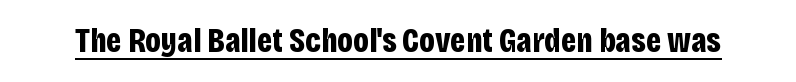
Q: Is the text bold? A: Yes.
Q: Is the text italic (slanted)? A: No, it is upright.
Q: Is the typeface a serif or a sans-serif typeface? A: Sans-serif.
Q: Is the text underlined? A: Yes.
Q: Is the spacing between letters normal or unusually wide? A: Normal.
Q: Width (condensed, normal, or wide)? A: Condensed.
Q: Stroke contrast? A: Low.
Q: x-height? A: Large.
Q: Monospaced? A: No.
